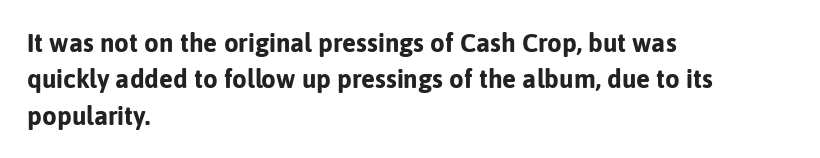
Q: Is the text bold? A: Yes.
Q: Is the text italic (slanted)? A: No, it is upright.
Q: Is the text underlined? A: No.
Q: How is the paragraph aligned? A: Left-aligned.
Q: Is the spacing between letters normal or unusually wide? A: Normal.
Q: Is the spacing between lines tight, normal or loose? A: Normal.
